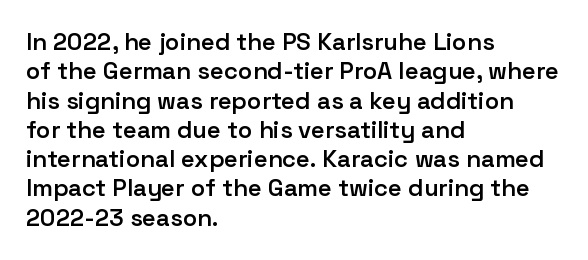
Q: Is the text bold? A: Semi-bold.
Q: Is the text italic (slanted)? A: No, it is upright.
Q: Is the text underlined? A: No.
Q: How is the paragraph aligned? A: Left-aligned.
Q: Is the spacing between letters normal or unusually wide? A: Normal.
